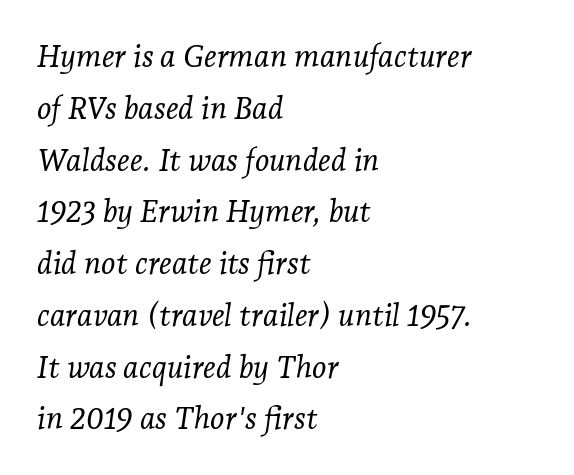
Q: Is the text bold? A: No.
Q: Is the text italic (slanted)? A: Yes, it leans right by about 7 degrees.
Q: Is the typeface a serif or a sans-serif typeface? A: Serif.
Q: Is the text underlined? A: No.
Q: How is the paragraph aligned? A: Left-aligned.
Q: Is the spacing between letters normal or unusually wide? A: Normal.
Q: Is the spacing between lines tight, normal or loose? A: Normal.
Q: Width (condensed, normal, or wide)? A: Normal.
Q: Stroke contrast? A: Low.
Q: x-height? A: Medium.
Q: Monospaced? A: No.
